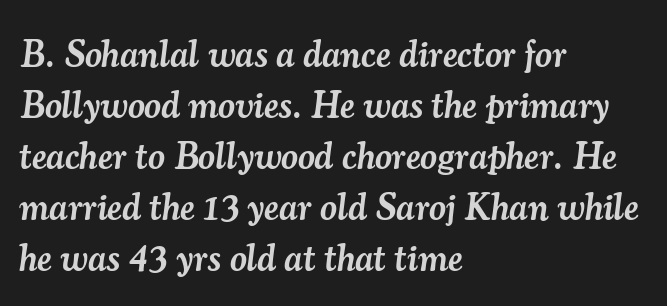
The image shows 37 px semibold serif type, italic (leaning right); set left-aligned, normal line spacing (1.38x), normal letter spacing, not underlined; medium stroke contrast and a small x-height.
